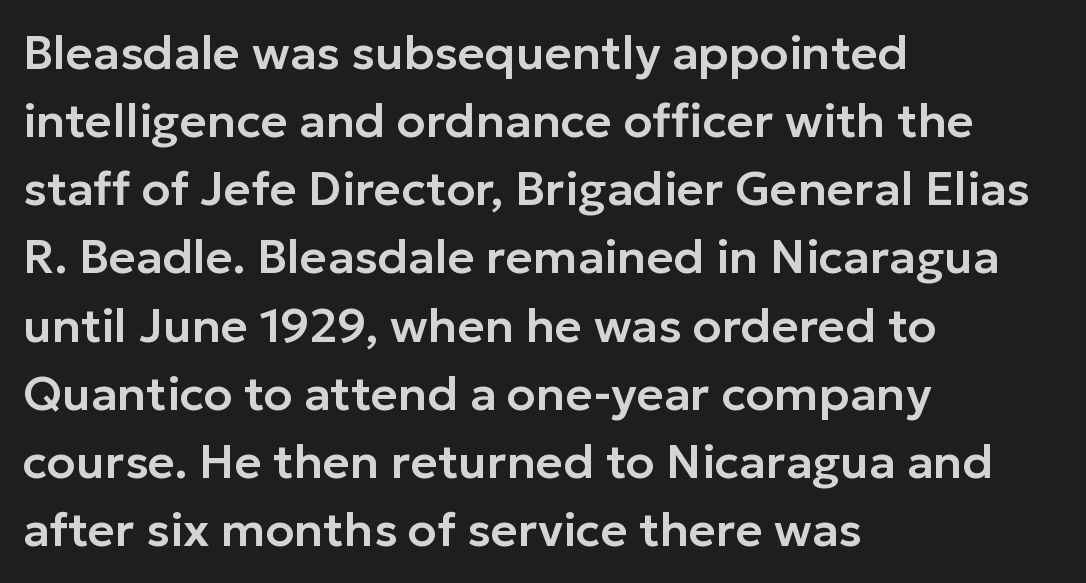
A typesetter would call this leading conventional body-copy spacing. This is roman type, the default non-slanted kind. The letters carry no serifs — their stems end cleanly without finishing strokes. Descenders hang freely into open space.
